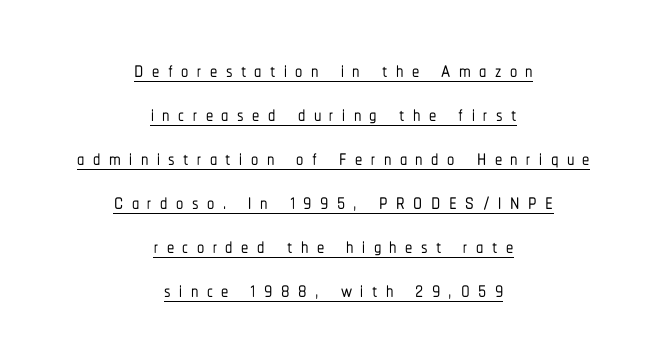
Is this a fixed-width face? No — the glyphs have proportional, varying widths. Short and long lines alike share a common midpoint. This sample uses expanded letter spacing, leaving extra air between glyphs. Vertically, the passage feels balanced, rows spaced as you'd expect.
